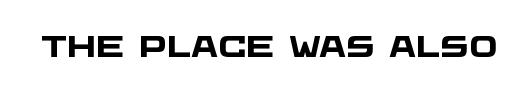
The image shows 30 px heavy, wide sans-serif type; set normal letter spacing, not underlined; low stroke contrast and a large x-height.
